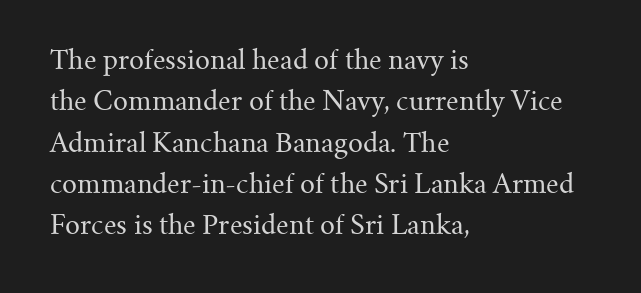
The image shows 26 px text type, upright; set left-aligned, normal line spacing (1.59x), normal letter spacing, not underlined.
